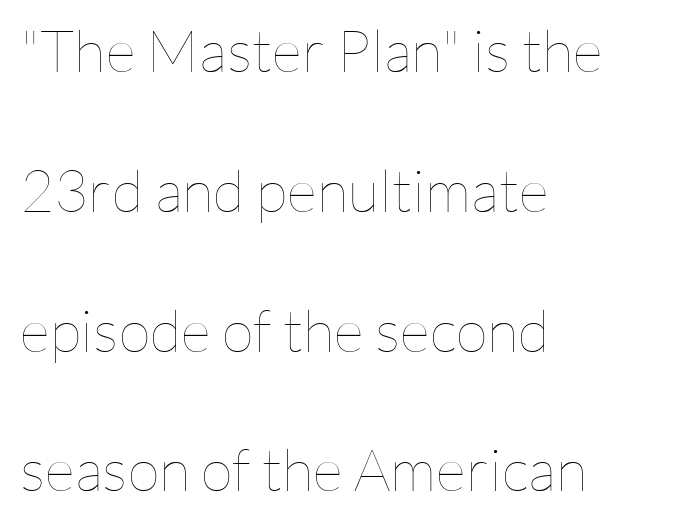
Q: Is the text bold? A: No.
Q: Is the text italic (slanted)? A: No, it is upright.
Q: Is the text underlined? A: No.
Q: How is the paragraph aligned? A: Left-aligned.
Q: Is the spacing between letters normal or unusually wide? A: Normal.
Q: Is the spacing between lines tight, normal or loose? A: Loose.
Q: Width (condensed, normal, or wide)? A: Normal.
Q: Stroke contrast? A: Low.
Q: x-height? A: Medium.
Q: Monospaced? A: No.
